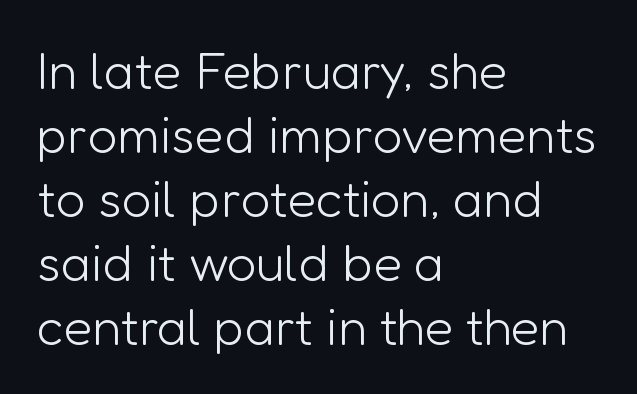
Q: Is the text bold? A: No.
Q: Is the text italic (slanted)? A: No, it is upright.
Q: Is the typeface a serif or a sans-serif typeface? A: Sans-serif.
Q: Is the text underlined? A: No.
Q: How is the paragraph aligned? A: Left-aligned.
Q: Is the spacing between letters normal or unusually wide? A: Normal.
Q: Width (condensed, normal, or wide)? A: Normal.
Q: Stroke contrast? A: Low.
Q: x-height? A: Medium.
Q: Monospaced? A: No.
